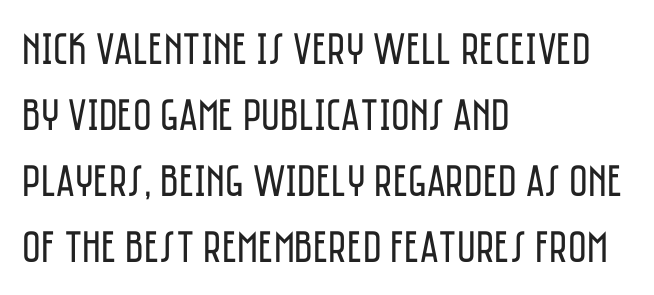
The words here are not underlined. The passage shown is typed in a proportional face where columns would drift. Compared with a centered layout, this one pins lines to the left instead. Is the letter spacing exaggerated? No — it looks like the ordinary default. No letter is thick-stroked: the sample isn't bold. The lines sit at an ordinary, default distance from one another.
